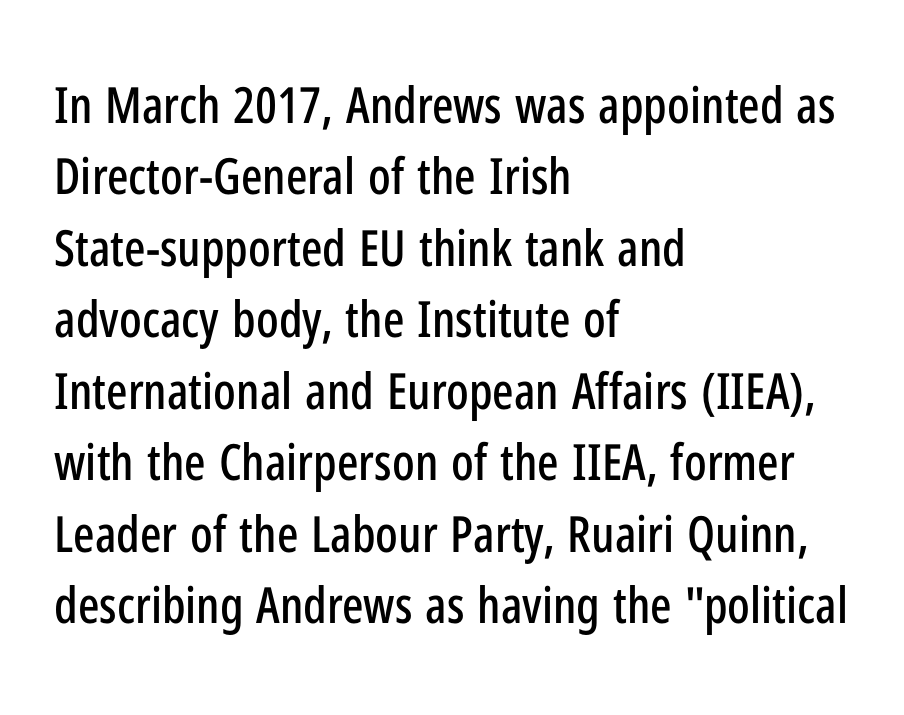
Q: Is the text italic (slanted)? A: No, it is upright.
Q: Is the typeface a serif or a sans-serif typeface? A: Sans-serif.
Q: Is the text underlined? A: No.
Q: How is the paragraph aligned? A: Left-aligned.
Q: Is the spacing between letters normal or unusually wide? A: Normal.
Q: Is the spacing between lines tight, normal or loose? A: Normal.
Q: Width (condensed, normal, or wide)? A: Condensed.
Q: Stroke contrast? A: Low.
Q: x-height? A: Medium.
Q: Monospaced? A: No.
